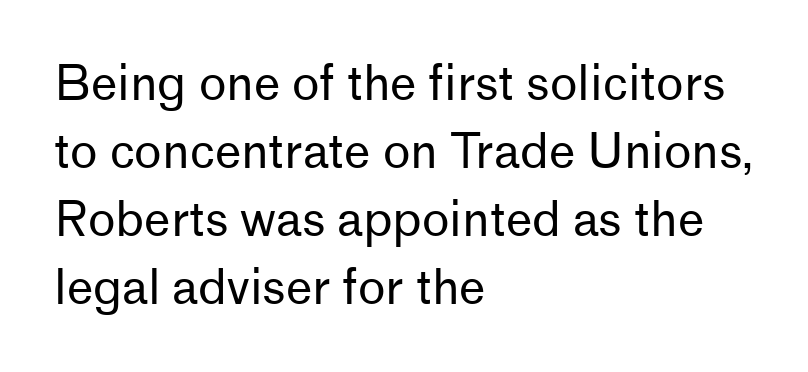
{"serif": "no", "italic": "no", "bold": "no", "weight": "regular", "width": "normal", "stroke_contrast": "low", "x_height": "medium", "monospaced": "no", "underline": "no", "align": "left", "line_spacing": "normal", "line_spacing_ratio": 1.45, "letter_spacing": "normal", "letter_spacing_em": 0.0, "glyph_px": 47}
